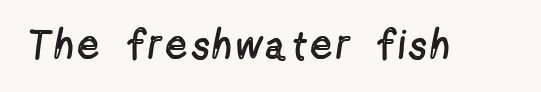
The image shows 40 px regular-weight, condensed sans-serif type; set not underlined; a medium x-height.
